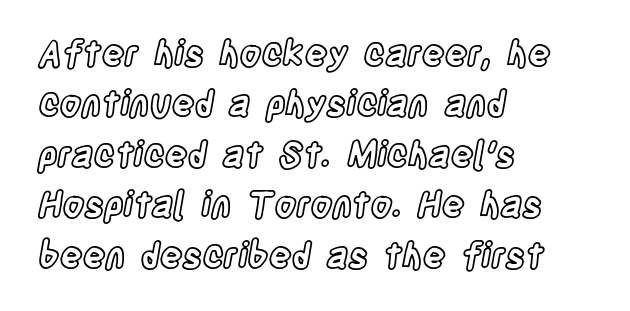
The image shows 35 px condensed type; set left-aligned, normal line spacing (1.44x), normal letter spacing, not underlined; a large x-height.
